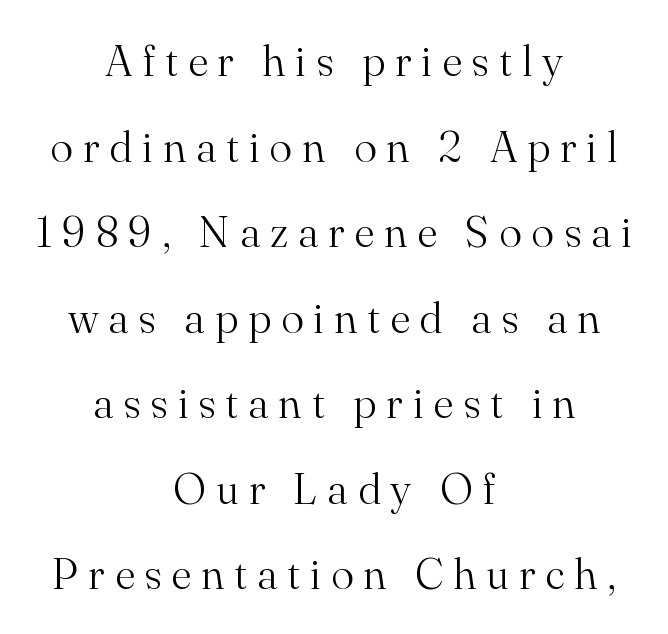
Is this a heavy cut? Hardly; it is regular or lighter. A great deal of white space separates one row of letters from the next. In terms of posture, this sample is upright. Descender tails drop into unmarked territory. The passage shown has open, widely tracked lettering throughout.
